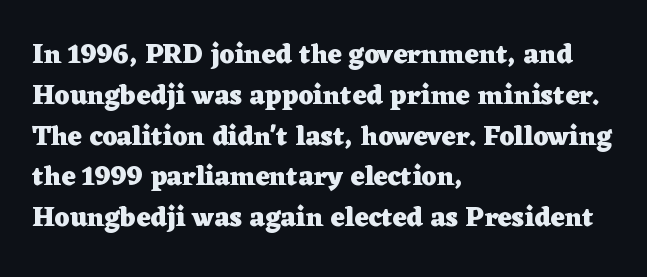
This is the regular roman posture of the typeface. Regarding leading, the lines here are spaced in the standard way. Heft: maximum for text — a bold. The specimen omits any rule beneath the text block's lines.
